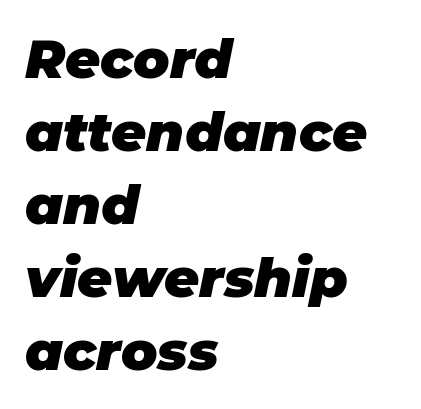
The image shows 54 px heavy type, italic (leaning right); set left-aligned, normal line spacing (1.35x), normal letter spacing, not underlined; low stroke contrast and a large x-height.
